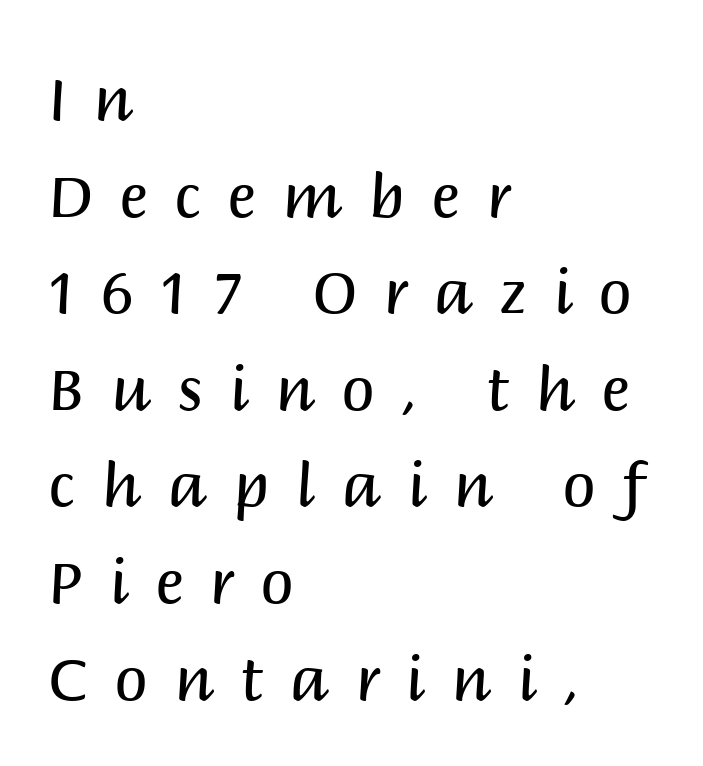
Left-aligned paragraph, ragged on the right. Font category for this specimen: sans-serif. This is not heavy type; no bold has been used. Words appear elongated and porous because spacing is wide. The space directly below the letters is spotless.
